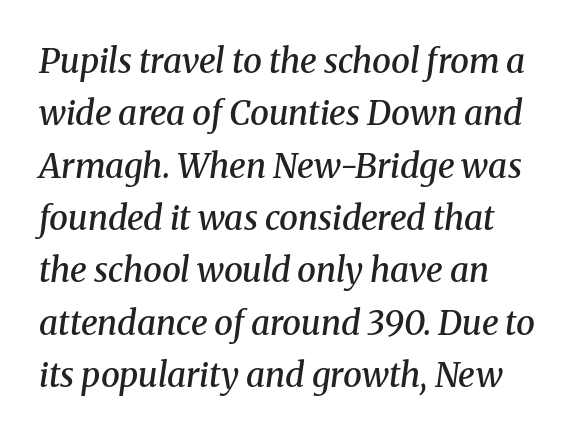
Rendered with sloped, italic letterforms. Typographic density is moderately raised because the face is semibold. Look at the bottom of the vertical strokes: they flare into serifs here. The letterforms sit shoulder to shoulder at normal distance.
